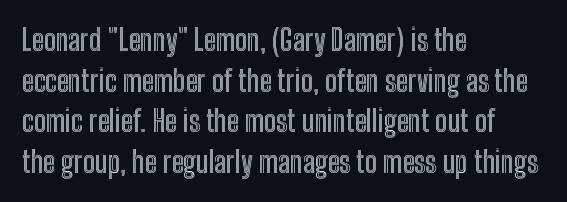
Think of a printed novel: that variable character pitch is what you see here. Casual observation: everything's shoved over to the left. Summary of vertical rhythm: regular, with standard interline spacing. Posture: vertical. The passage shown has conventional tracking throughout.
